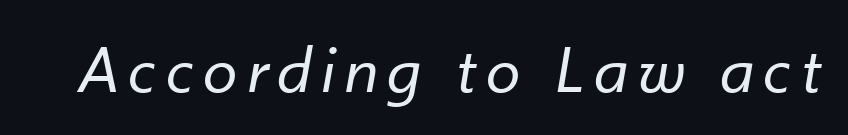
The image shows 69 px regular-weight type, italic (leaning right); set not underlined; low stroke contrast and a small x-height.
